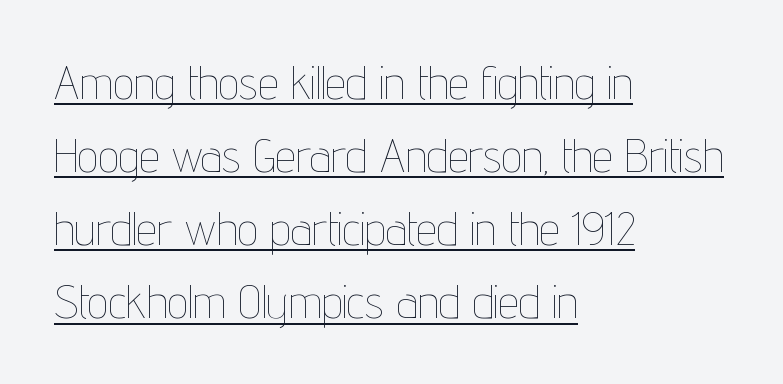
When letters stand straight like this, we call the style roman or upright. Think of a printed novel: that variable character pitch is what you see here. Heft: none added — not bold. Quick note: interline space is typical. Check the space under the baseline: a stroke is drawn there. These lines keep a tight, regular rhythm from letter to letter.
